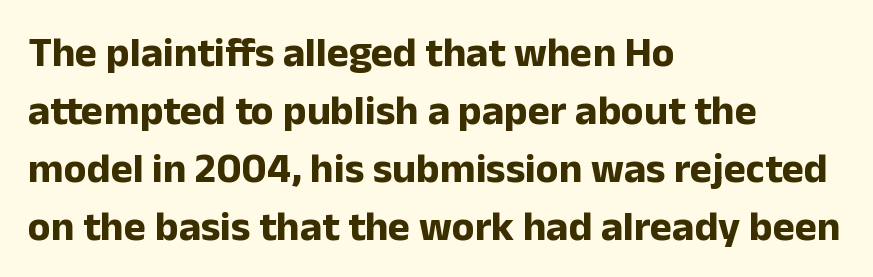
The strip under each line holds only bare page. Is there much room between lines? A standard amount, neither cramped nor airy. The specimen reads as upright at a glance. Caption: standard tracking, unaltered. Compared with a centered layout, this one pins lines to the left instead. The strokes are fattened all the way to bold.
